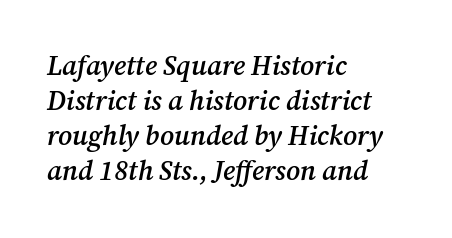
The image shows 27 px text type, italic (leaning right); set left-aligned, normal line spacing (1.3x), normal letter spacing, not underlined.
